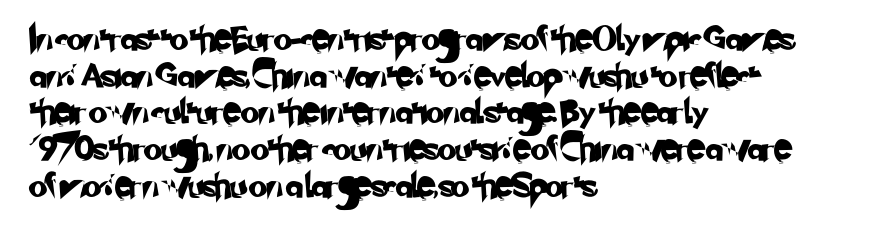
Q: Is the text underlined? A: No.
Q: How is the paragraph aligned? A: Left-aligned.
Q: Is the spacing between letters normal or unusually wide? A: Normal.
Q: Is the spacing between lines tight, normal or loose? A: Normal.
